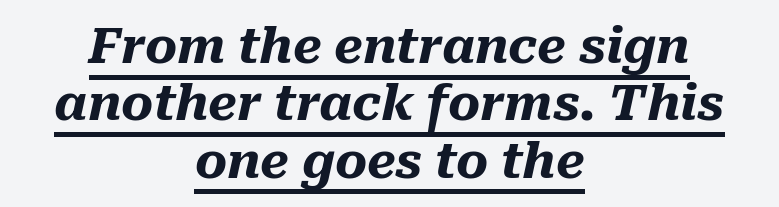
{"italic": "yes", "lean": "right", "slant_degrees": 10, "bold": "yes", "weight": "heavy", "width": "normal", "stroke_contrast": "medium", "x_height": "medium", "monospaced": "no", "underline": "yes", "align": "center", "line_spacing_ratio": 1.17, "letter_spacing": "normal", "letter_spacing_em": 0.0, "glyph_px": 49}
